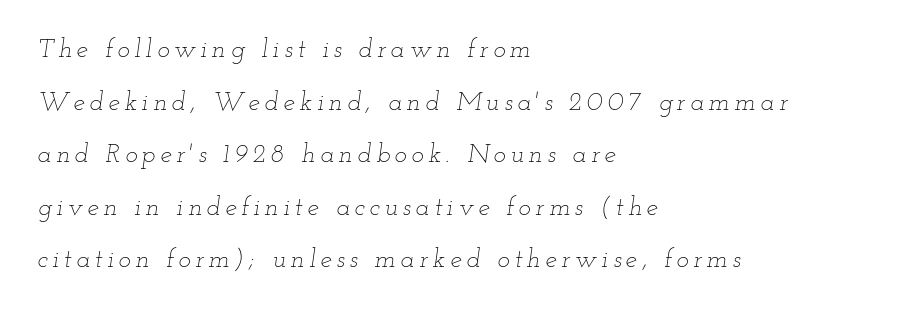
{"italic": "yes", "lean": "right", "slant_degrees": 12, "bold": "no", "underline": "no", "align": "left", "line_spacing": "loose", "line_spacing_ratio": 2.02, "glyph_px": 26}
